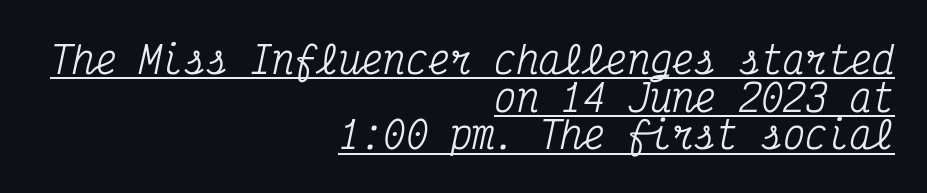
{"serif": "yes", "italic": "yes", "lean": "right", "slant_degrees": 12, "width": "condensed", "stroke_contrast": "medium", "x_height": "medium", "monospaced": "yes", "underline": "yes", "align": "right", "line_spacing": "tight", "line_spacing_ratio": 1.02, "letter_spacing": "normal", "letter_spacing_em": 0.0, "glyph_px": 37}
